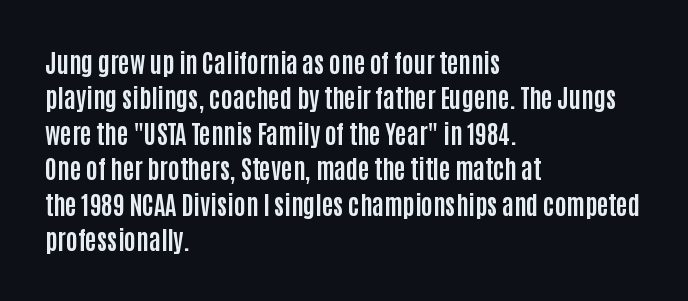
The strokes are fattened all the way to bold. Does the copy run flush right? No — it runs flush left. The face used here is rendered with its standard letterfit. Does the leading feel generous? No, just average. The typography opts for an upright posture over an oblique one.
